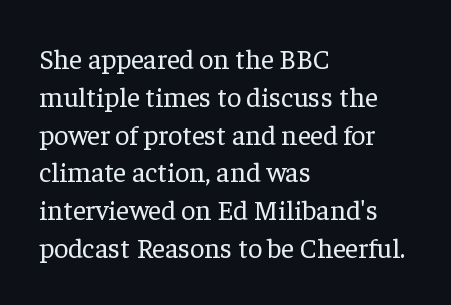
{"serif": "yes", "italic": "no", "bold": "no", "weight": "regular", "width": "normal", "stroke_contrast": "low", "x_height": "medium", "monospaced": "no", "underline": "no", "align": "left", "line_spacing": "normal", "line_spacing_ratio": 1.35, "letter_spacing": "normal", "letter_spacing_em": 0.0, "glyph_px": 28}
